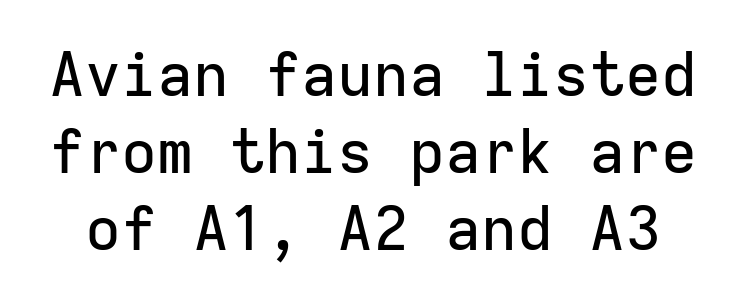
This sample uses plain, unmodified letter spacing. Letters rest on an invisible, unmarked baseline. Interline gaps are of average width in this sample. Stroke terminals: plain, sans-serif.
